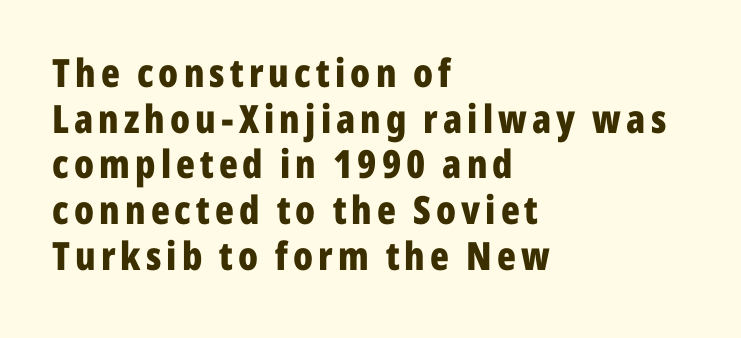
The image shows 39 px bold, condensed sans-serif type, upright; set left-aligned, line spacing 1.17x, not underlined; low stroke contrast and a medium x-height.
